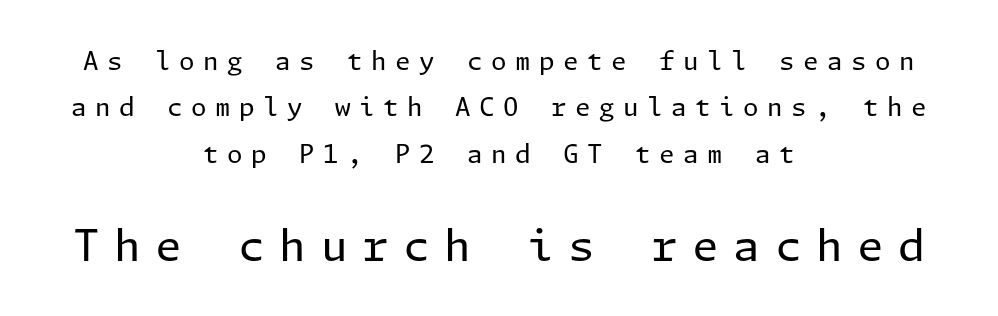
Q: Is the text bold? A: No.
Q: Is the text italic (slanted)? A: No, it is upright.
Q: Is the typeface a serif or a sans-serif typeface? A: Sans-serif.
Q: Is the text underlined? A: No.
Q: How is the paragraph aligned? A: Centered.
Q: Is the spacing between letters normal or unusually wide? A: Unusually wide.
Q: Which block of text is set in a larger size, the first (top) or the second (bottom)? A: The second (bottom) one.
Q: Width (condensed, normal, or wide)? A: Normal.
Q: Stroke contrast? A: Low.
Q: x-height? A: Medium.
